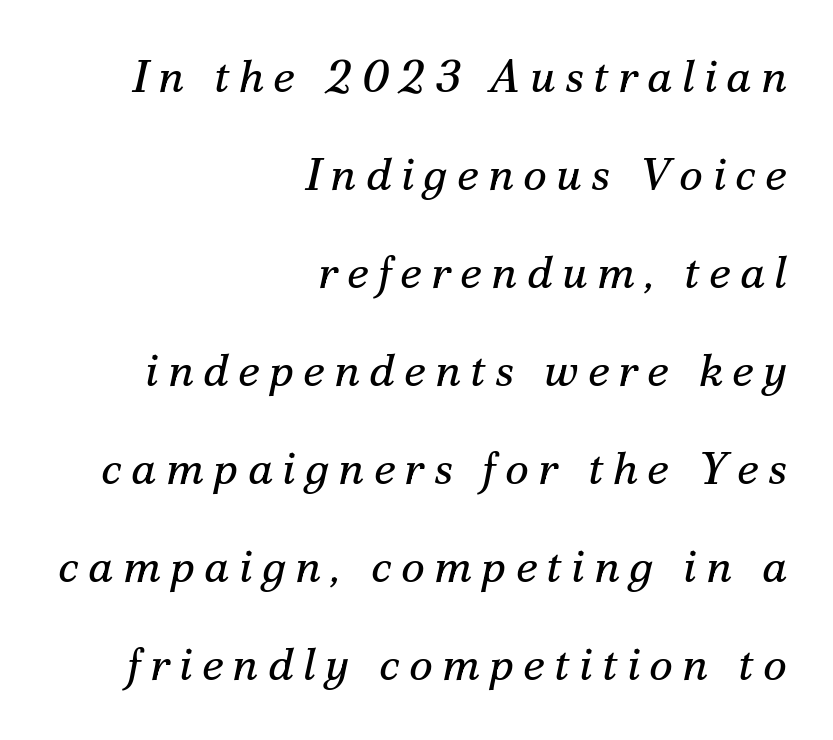
{"serif": "yes", "italic": "yes", "lean": "right", "slant_degrees": 12, "bold": "no", "weight": "regular", "width": "normal", "stroke_contrast": "medium", "x_height": "small", "monospaced": "no", "underline": "no", "align": "right", "line_spacing": "loose", "line_spacing_ratio": 2.13, "letter_spacing": "wide", "letter_spacing_em": 0.2, "glyph_px": 46}
